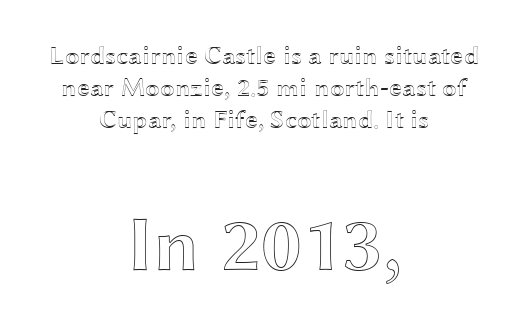
Here the second block reads like a headline and the first like body copy. The glyphs are unaccompanied by any horizontal stroke below them. This sample uses plain, unmodified letter spacing. The rendering uses natural spacing where letterforms have individual widths. Horizontal alignment here is central, giving a formal, balanced look.
